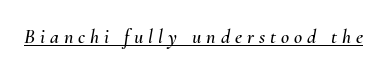
{"italic": "yes", "lean": "right", "slant_degrees": 10, "underline": "yes", "letter_spacing": "wide", "letter_spacing_em": 0.25, "glyph_px": 20}
